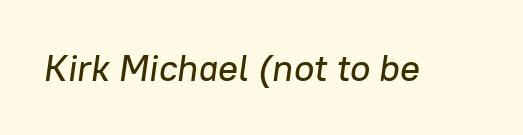
The image shows 37 px text type, italic (leaning right); set normal letter spacing, not underlined; low stroke contrast and a medium x-height.
